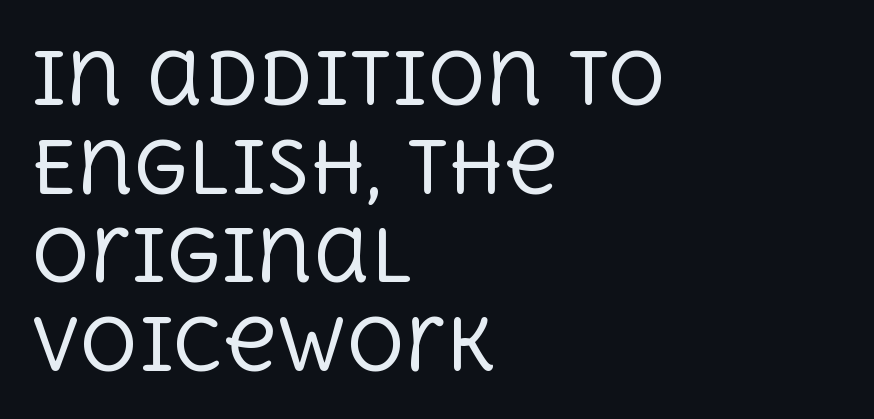
Q: Is the text bold? A: No.
Q: Is the text italic (slanted)? A: No, it is upright.
Q: Is the typeface a serif or a sans-serif typeface? A: Serif.
Q: Is the text underlined? A: No.
Q: How is the paragraph aligned? A: Left-aligned.
Q: Is the spacing between letters normal or unusually wide? A: Normal.
Q: Width (condensed, normal, or wide)? A: Normal.
Q: x-height? A: Large.
Q: Monospaced? A: No.
